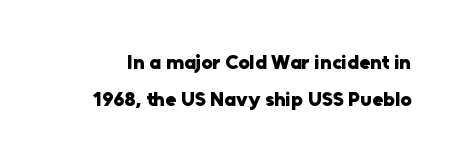
The image shows 20 px bold type, upright; set line spacing 1.83x, normal letter spacing, not underlined.
